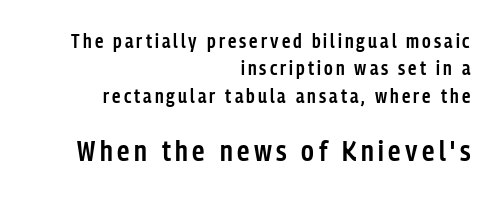
Q: Is the text bold? A: Semi-bold.
Q: Is the text italic (slanted)? A: No, it is upright.
Q: Is the typeface a serif or a sans-serif typeface? A: Sans-serif.
Q: Is the text underlined? A: No.
Q: How is the paragraph aligned? A: Right-aligned.
Q: Is the spacing between lines tight, normal or loose? A: Normal.
Q: Which block of text is set in a larger size, the first (top) or the second (bottom)? A: The second (bottom) one.
Q: Width (condensed, normal, or wide)? A: Condensed.
Q: Stroke contrast? A: Low.
Q: x-height? A: Medium.
Q: Monospaced? A: No.
